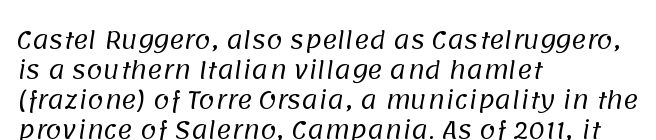
Q: Is the text bold? A: No.
Q: Is the text underlined? A: No.
Q: How is the paragraph aligned? A: Left-aligned.
Q: Is the spacing between letters normal or unusually wide? A: Normal.
Q: Is the spacing between lines tight, normal or loose? A: Normal.
